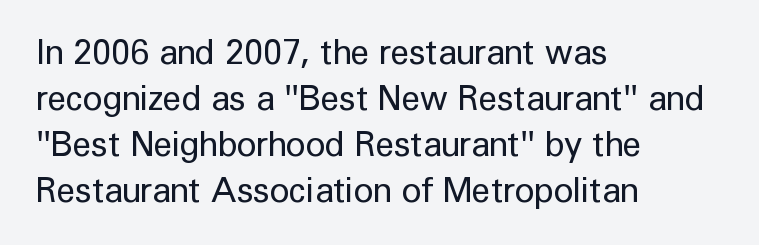
Underline: absent. A roman cut, with each character standing at attention. Compared with typical body copy, the letter spacing here is the same. Notice how descenders clear the ascenders below comfortably — that's standard leading. Each line starts at the same left margin while the right side varies.
